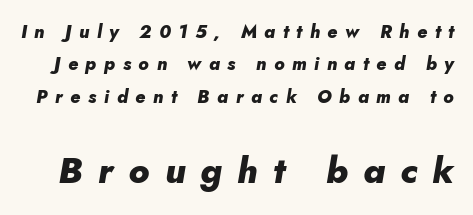
Q: Is the text bold? A: Yes.
Q: Is the text italic (slanted)? A: Yes, it leans right by about 10 degrees.
Q: Is the text underlined? A: No.
Q: Is the spacing between letters normal or unusually wide? A: Unusually wide.
Q: Which block of text is set in a larger size, the first (top) or the second (bottom)? A: The second (bottom) one.
Q: Width (condensed, normal, or wide)? A: Normal.
Q: Stroke contrast? A: Low.
Q: x-height? A: Small.
Q: Monospaced? A: No.
